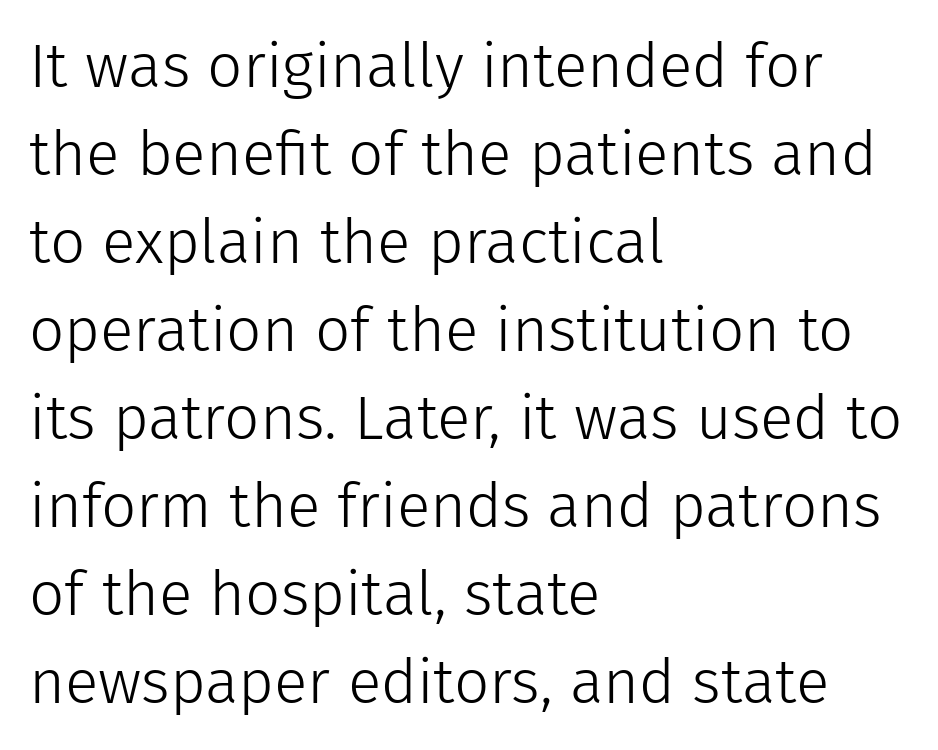
The passage shown is typed in a proportional face where columns would drift. Default kerning and tracking; the words read as compact shapes. The rag falls on the right side of this text block. You can tell it's not italic because the verticals are truly vertical. No extra ink here — the face is not bold.
